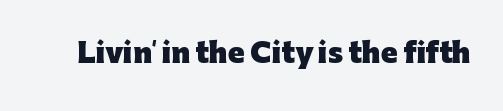
Q: Is the text bold? A: Yes.
Q: Is the text italic (slanted)? A: No, it is upright.
Q: Is the text underlined? A: No.
Q: Is the spacing between letters normal or unusually wide? A: Normal.
